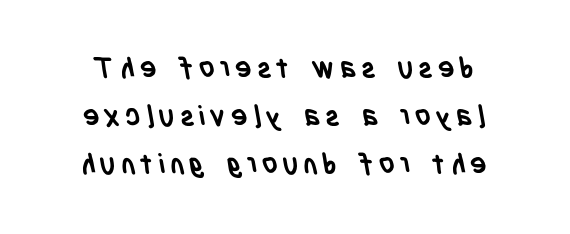
Q: Is the text bold? A: Yes.
Q: Is the typeface a serif or a sans-serif typeface? A: Sans-serif.
Q: Is the text underlined? A: No.
Q: Width (condensed, normal, or wide)? A: Condensed.
Q: Stroke contrast? A: Low.
Q: x-height? A: Large.
Q: Monospaced? A: No.
